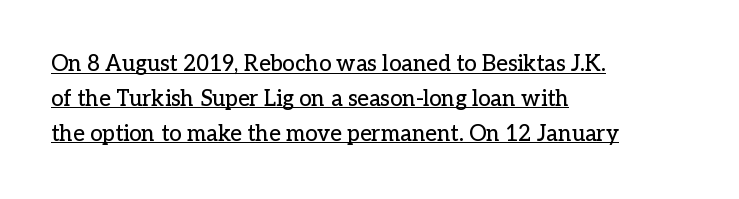
Q: Is the text italic (slanted)? A: No, it is upright.
Q: Is the text underlined? A: Yes.
Q: How is the paragraph aligned? A: Left-aligned.
Q: Is the spacing between letters normal or unusually wide? A: Normal.
Q: Is the spacing between lines tight, normal or loose? A: Normal.
